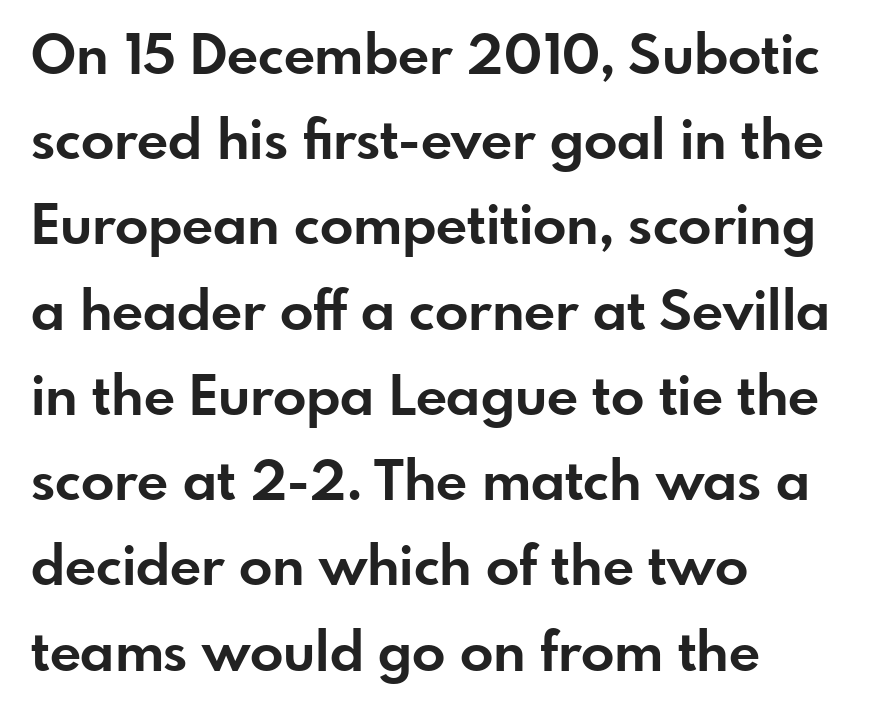
{"serif": "no", "italic": "no", "bold": "yes", "weight": "bold", "width": "normal", "stroke_contrast": "low", "x_height": "small", "monospaced": "no", "underline": "no", "align": "left", "line_spacing": "normal", "line_spacing_ratio": 1.55, "letter_spacing": "normal", "letter_spacing_em": 0.0, "glyph_px": 55}
